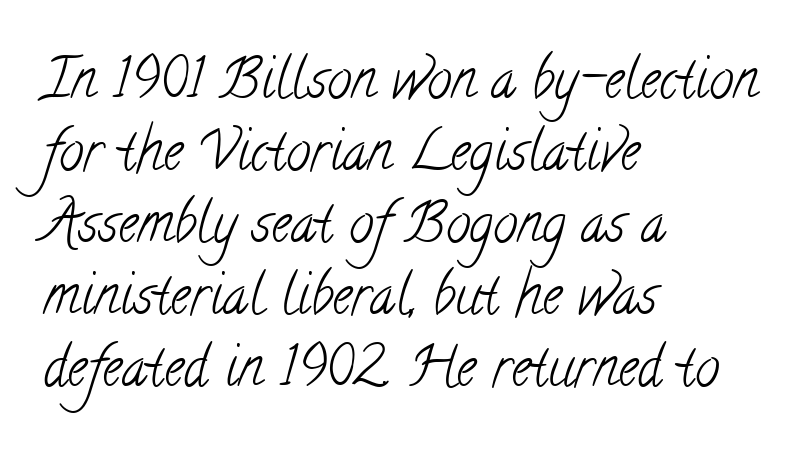
The type family on display is of the serif kind. Regarding leading, the lines here are spaced in the standard way. No chunkiness to these letters — they're not bold. Casual observation: everything's shoved over to the left. The specimen omits any rule beneath the text block's lines.
